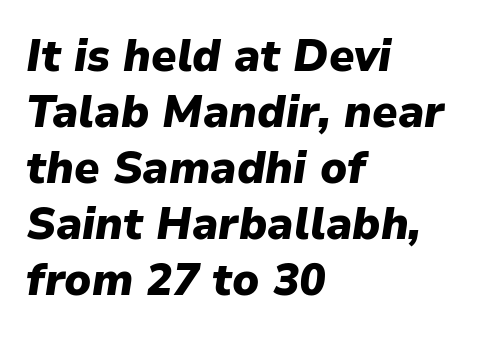
The image shows 44 px heavy type, italic (leaning right); set left-aligned, normal line spacing (1.27x), normal letter spacing, not underlined; low stroke contrast and a medium x-height.
